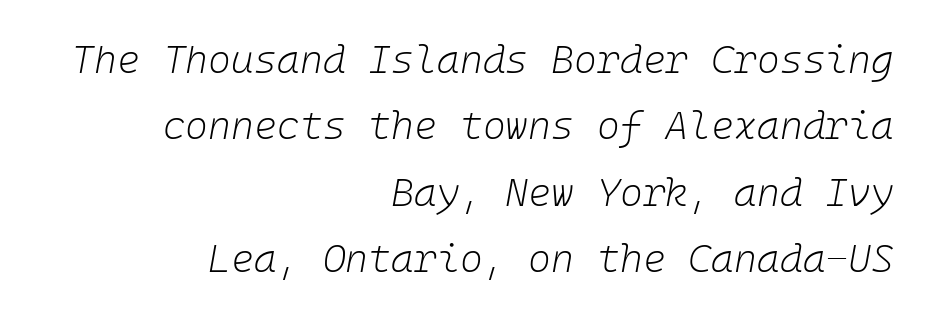
{"italic": "yes", "lean": "right", "slant_degrees": 10, "bold": "no", "weight": "light", "width": "normal", "stroke_contrast": "low", "x_height": "medium", "underline": "no", "align": "right", "line_spacing": "normal", "line_spacing_ratio": 1.7, "letter_spacing": "normal", "letter_spacing_em": 0.0, "glyph_px": 39}
